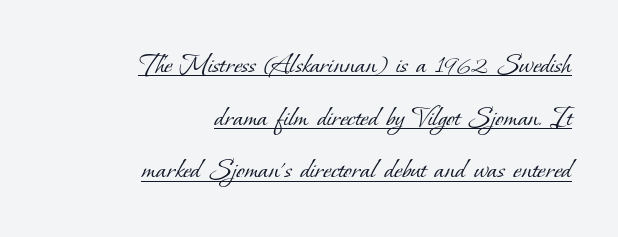
The passage shown is not bold in any degree. One glance says typical: line gaps are just what's usual. The type family on display is of the serif kind. This rendering uses right alignment, leaving the left contour irregular. Short note: letters normally spaced.
